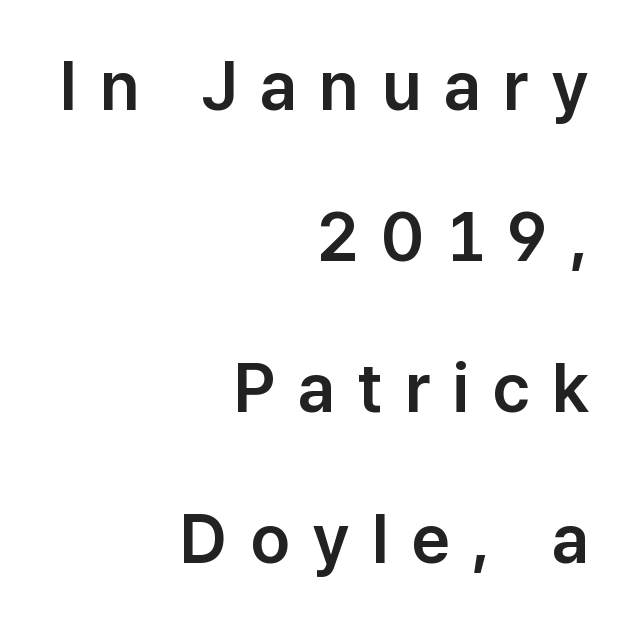
Q: Is the text italic (slanted)? A: No, it is upright.
Q: Is the typeface a serif or a sans-serif typeface? A: Sans-serif.
Q: Is the text underlined? A: No.
Q: How is the paragraph aligned? A: Right-aligned.
Q: Is the spacing between letters normal or unusually wide? A: Unusually wide.
Q: Is the spacing between lines tight, normal or loose? A: Loose.
Q: Width (condensed, normal, or wide)? A: Normal.
Q: Stroke contrast? A: Low.
Q: x-height? A: Medium.
Q: Monospaced? A: No.
